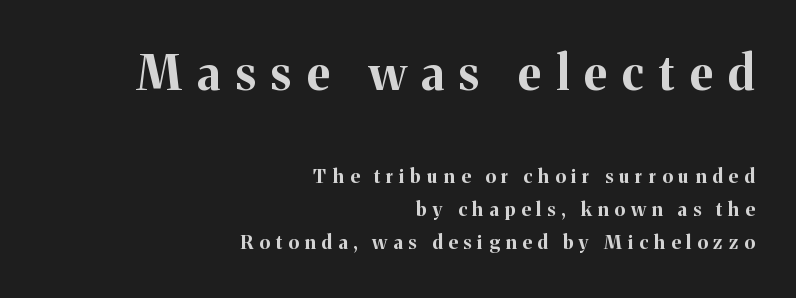
Q: Is the text bold? A: Yes.
Q: Is the text italic (slanted)? A: No, it is upright.
Q: Is the typeface a serif or a sans-serif typeface? A: Serif.
Q: Is the text underlined? A: No.
Q: How is the paragraph aligned? A: Right-aligned.
Q: Is the spacing between letters normal or unusually wide? A: Unusually wide.
Q: Which block of text is set in a larger size, the first (top) or the second (bottom)? A: The first (top) one.
Q: Width (condensed, normal, or wide)? A: Normal.
Q: Stroke contrast? A: Medium.
Q: x-height? A: Medium.
Q: Monospaced? A: No.
